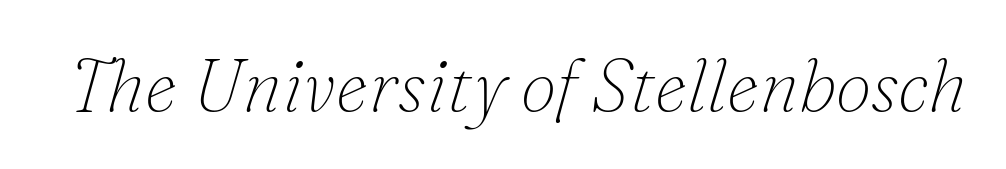
Q: Is the text bold? A: No.
Q: Is the text italic (slanted)? A: Yes, it leans right by about 16 degrees.
Q: Is the typeface a serif or a sans-serif typeface? A: Serif.
Q: Is the text underlined? A: No.
Q: Is the spacing between letters normal or unusually wide? A: Normal.
Q: Width (condensed, normal, or wide)? A: Normal.
Q: Stroke contrast? A: Low.
Q: x-height? A: Small.
Q: Monospaced? A: No.
